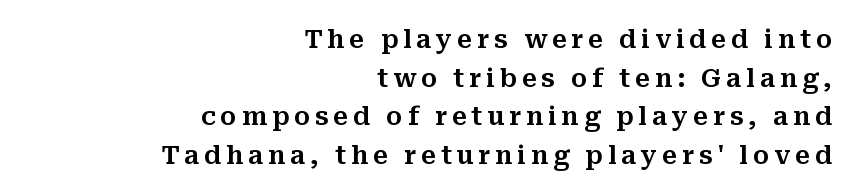
{"italic": "no", "underline": "no", "align": "right", "line_spacing": "normal", "line_spacing_ratio": 1.55, "glyph_px": 25}
